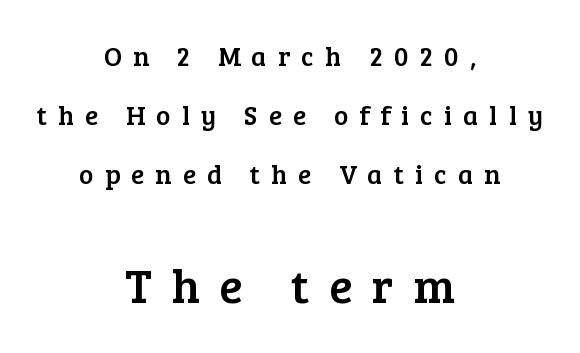
Interline gaps are noticeably wide in this sample. The specimen reads as upright at a glance. Which of the two is more prominent by size? The second, at the bottom. A typesetter would call this proportional, since set widths differ per character. Reading down the block, each line starts at a different indent, mirrored at its end.
